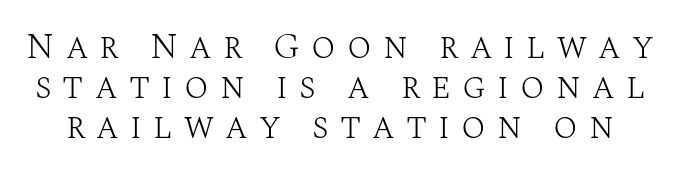
Q: Is the text bold? A: No.
Q: Is the text italic (slanted)? A: No, it is upright.
Q: Is the typeface a serif or a sans-serif typeface? A: Serif.
Q: Is the text underlined? A: No.
Q: Is the spacing between letters normal or unusually wide? A: Unusually wide.
Q: Is the spacing between lines tight, normal or loose? A: Tight.
Q: Width (condensed, normal, or wide)? A: Normal.
Q: Stroke contrast? A: Medium.
Q: x-height? A: Large.
Q: Monospaced? A: No.
